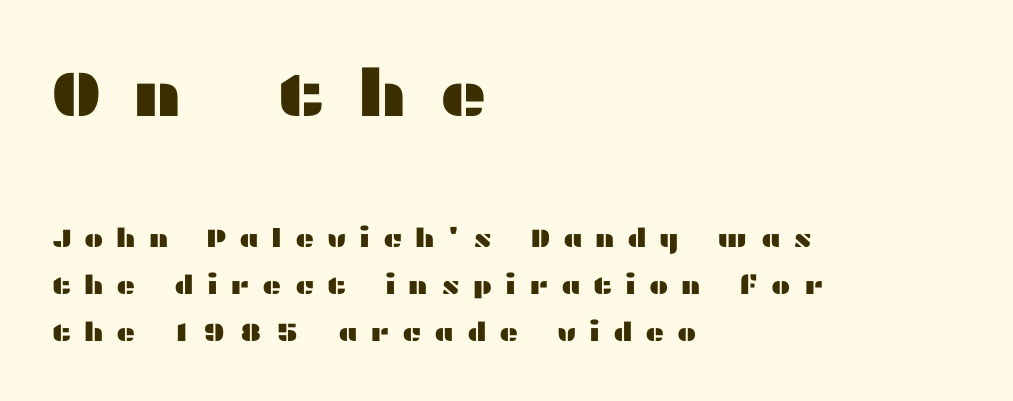
The image shows 65 px wide sans-serif type, upright; set left-aligned, line spacing 1.8x, unusually wide letter spacing (+0.49 em), not underlined; the first (top) block is 2.5x larger; medium stroke contrast and a medium x-height.
